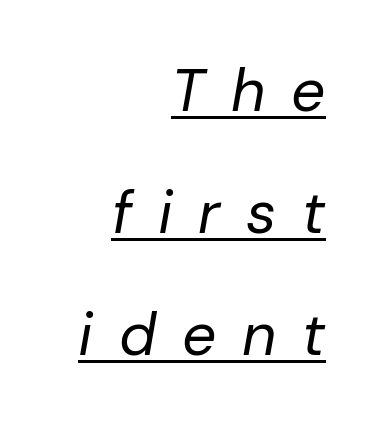
Notice the wide empty band between every row — that's loose leading. The typesetter has applied underlining to the passage shown. When letters slant like this, we call the style italic. No extra ink here — the face is not bold. Compared with typical body copy, the letter spacing here is much looser. Each letter keeps its own natural width here, so spacing adapts to shape.
